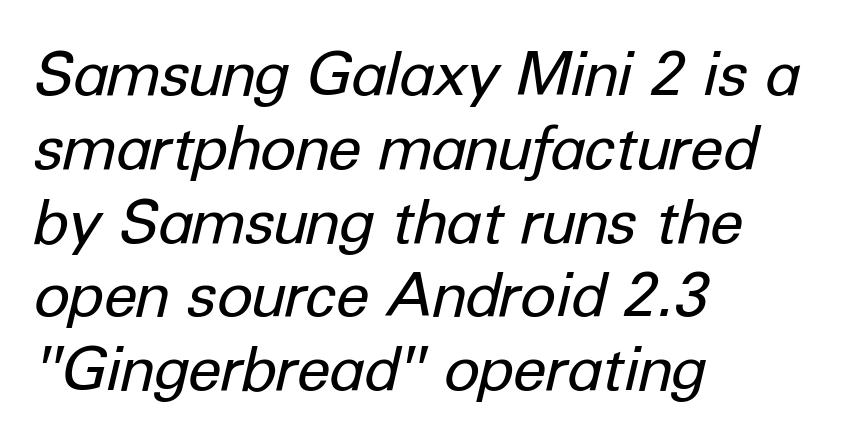
The image shows 61 px regular-weight type, italic (leaning right); set left-aligned, line spacing 1.21x, normal letter spacing, not underlined; low stroke contrast and a medium x-height.
